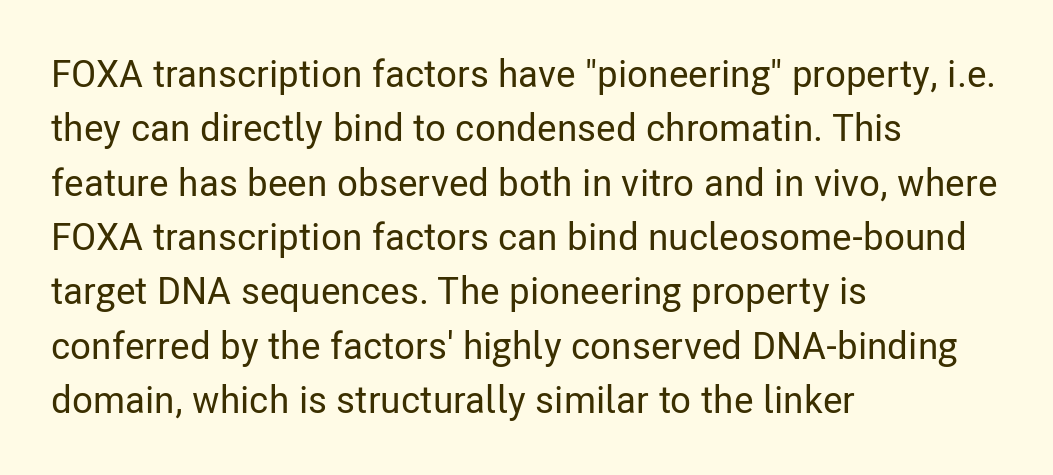
Q: Is the text italic (slanted)? A: No, it is upright.
Q: Is the typeface a serif or a sans-serif typeface? A: Sans-serif.
Q: Is the text underlined? A: No.
Q: How is the paragraph aligned? A: Left-aligned.
Q: Is the spacing between letters normal or unusually wide? A: Normal.
Q: Is the spacing between lines tight, normal or loose? A: Normal.
Q: Width (condensed, normal, or wide)? A: Condensed.
Q: Stroke contrast? A: Low.
Q: x-height? A: Medium.
Q: Monospaced? A: No.
